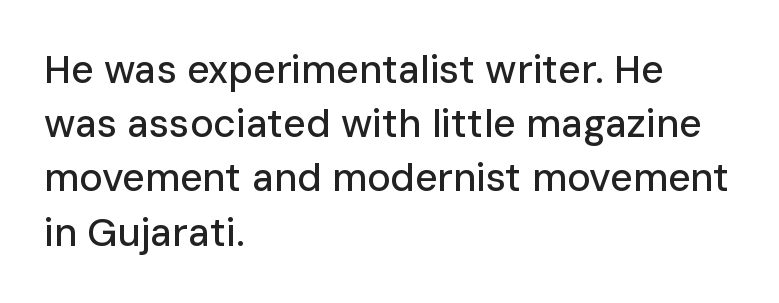
The area under the type is left untouched. A typesetter would call this proportional, since set widths differ per character. The leading is moderate, giving the passage an even texture. Notice how the stems are strictly vertical — no italics here.
